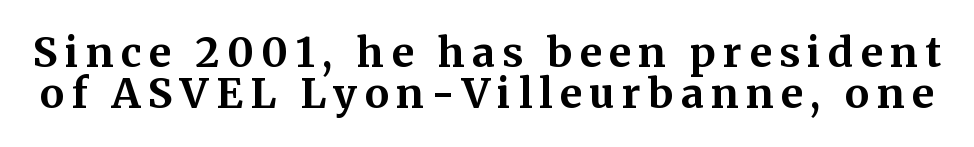
The image shows 41 px bold serif type, upright; set tight line spacing (1.01x), not underlined; medium stroke contrast and a medium x-height.
